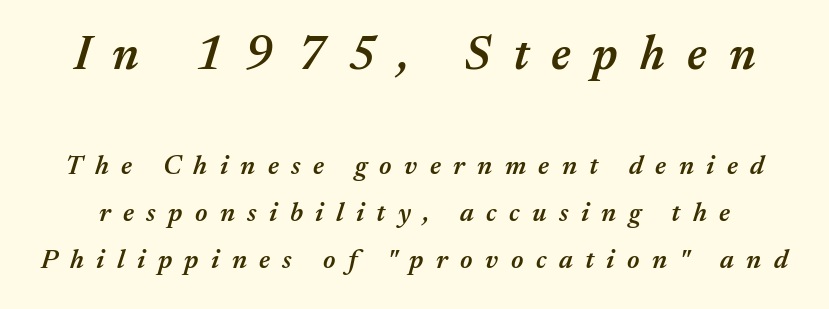
{"italic": "yes", "lean": "right", "slant_degrees": 17, "bold": "semi", "weight": "semibold", "width": "normal", "stroke_contrast": "medium", "x_height": "medium", "monospaced": "no", "underline": "no", "line_spacing_ratio": 1.73, "letter_spacing": "wide", "letter_spacing_em": 0.46, "larger_block": "first", "size_ratio": 1.78, "glyph_px": 48}
